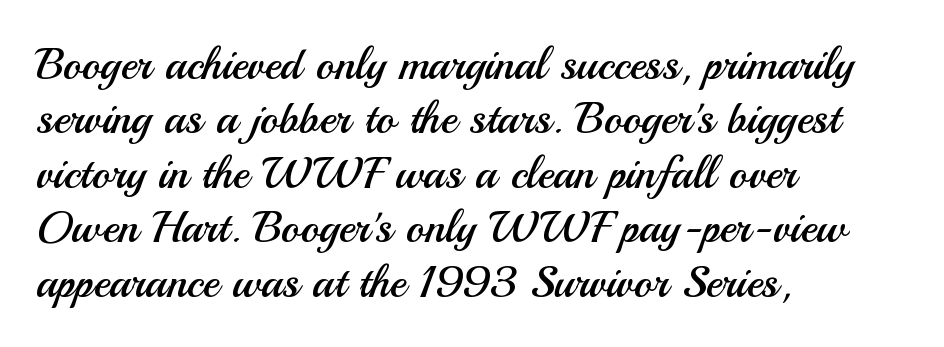
{"serif": "no", "bold": "no", "weight": "regular", "width": "normal", "stroke_contrast": "medium", "x_height": "small", "monospaced": "no", "underline": "no", "align": "left", "line_spacing_ratio": 1.21, "letter_spacing": "normal", "letter_spacing_em": 0.0, "glyph_px": 45}
